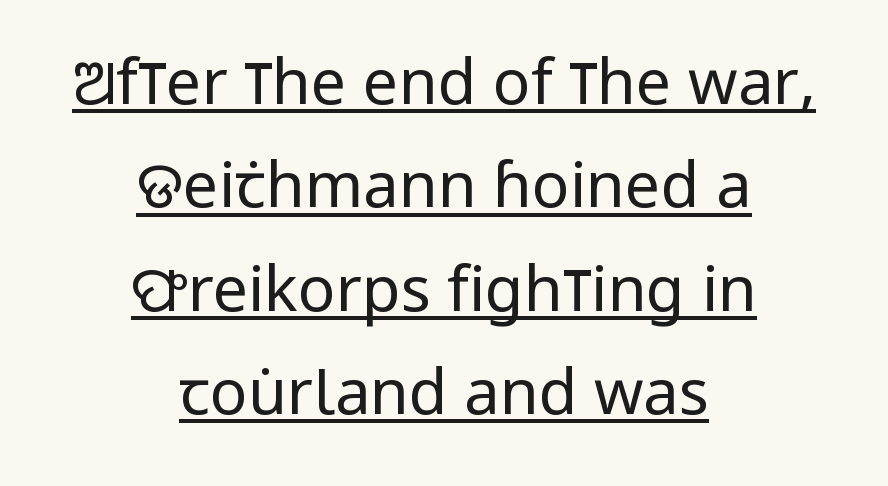
{"serif": "no", "italic": "no", "bold": "no", "weight": "regular", "width": "condensed", "stroke_contrast": "low", "x_height": "large", "monospaced": "no", "underline": "yes", "align": "center", "line_spacing": "normal", "line_spacing_ratio": 1.64, "letter_spacing": "normal", "letter_spacing_em": 0.0, "glyph_px": 63}
